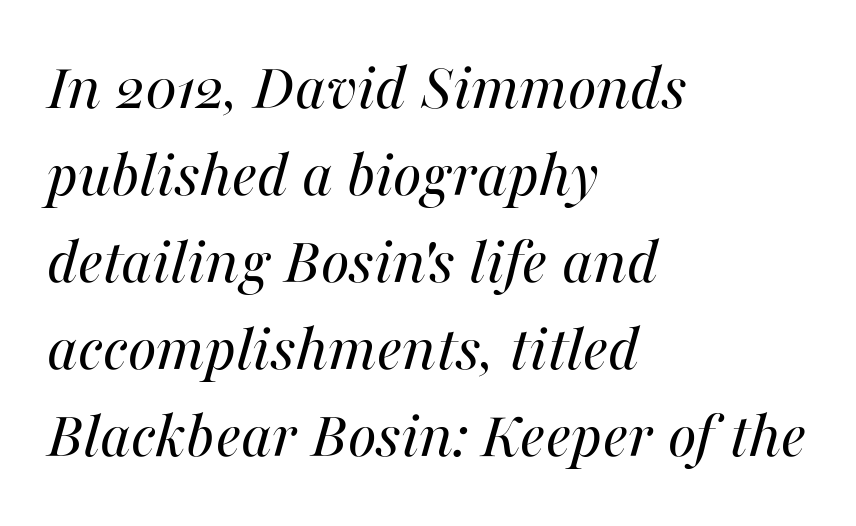
Underlining? Definitely not there. The text carries the slant typical of an italic or oblique font. The rows are spaced the way most documents space them. Counters stay open thanks to moderate or lighter strokes. The paragraph shown leans on its left margin. The face used here is rendered with its standard letterfit.
